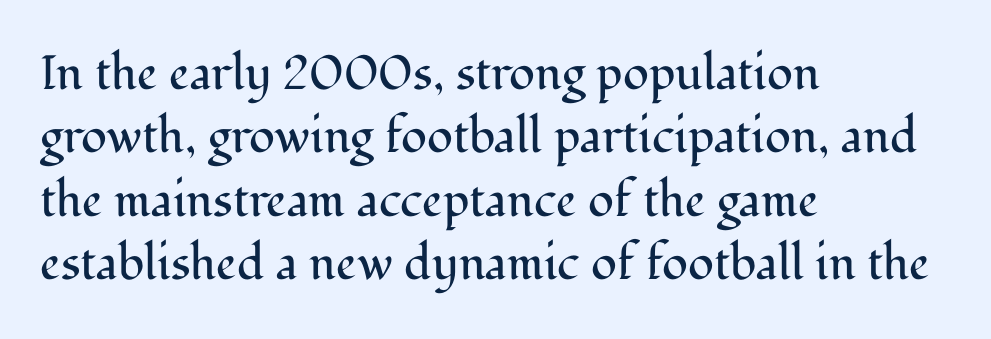
Q: Is the text bold? A: No.
Q: Is the text italic (slanted)? A: No, it is upright.
Q: Is the typeface a serif or a sans-serif typeface? A: Serif.
Q: Is the text underlined? A: No.
Q: How is the paragraph aligned? A: Left-aligned.
Q: Is the spacing between letters normal or unusually wide? A: Normal.
Q: Is the spacing between lines tight, normal or loose? A: Normal.
Q: Width (condensed, normal, or wide)? A: Normal.
Q: Stroke contrast? A: Medium.
Q: x-height? A: Medium.
Q: Monospaced? A: No.
